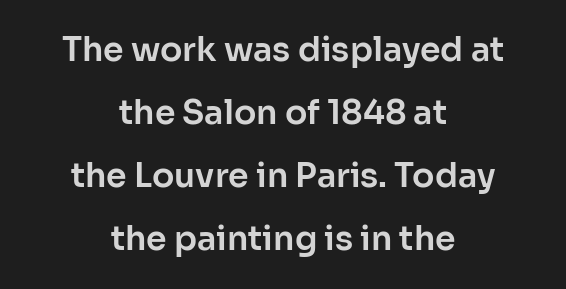
{"serif": "no", "italic": "no", "width": "normal", "stroke_contrast": "low", "x_height": "medium", "monospaced": "no", "underline": "no", "align": "center", "line_spacing": "loose", "line_spacing_ratio": 1.91, "letter_spacing": "normal", "letter_spacing_em": 0.0, "glyph_px": 33}
